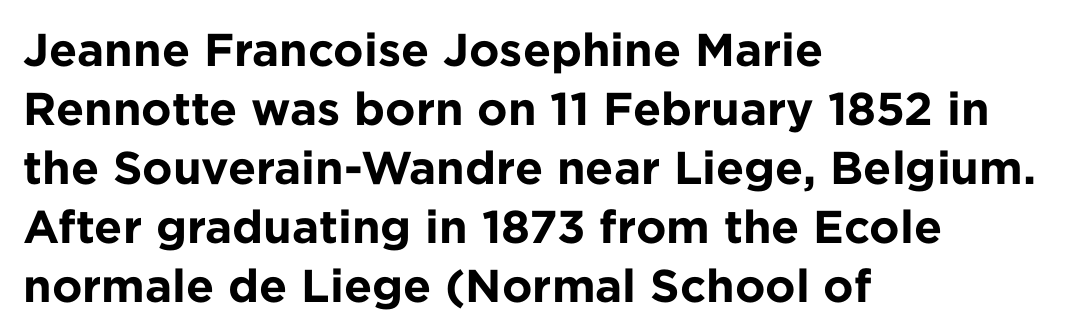
Q: Is the text bold? A: Yes.
Q: Is the text italic (slanted)? A: No, it is upright.
Q: Is the typeface a serif or a sans-serif typeface? A: Sans-serif.
Q: Is the text underlined? A: No.
Q: How is the paragraph aligned? A: Left-aligned.
Q: Is the spacing between letters normal or unusually wide? A: Normal.
Q: Is the spacing between lines tight, normal or loose? A: Normal.
Q: Width (condensed, normal, or wide)? A: Normal.
Q: Stroke contrast? A: Low.
Q: x-height? A: Medium.
Q: Monospaced? A: No.
